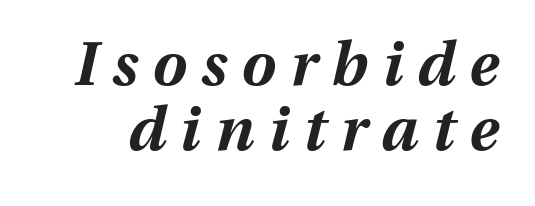
Q: Is the text bold? A: Yes.
Q: Is the text italic (slanted)? A: Yes, it leans right by about 13 degrees.
Q: Is the text underlined? A: No.
Q: Is the spacing between letters normal or unusually wide? A: Unusually wide.
Q: Is the spacing between lines tight, normal or loose? A: Tight.
Q: Width (condensed, normal, or wide)? A: Normal.
Q: Stroke contrast? A: Medium.
Q: x-height? A: Medium.
Q: Monospaced? A: No.
